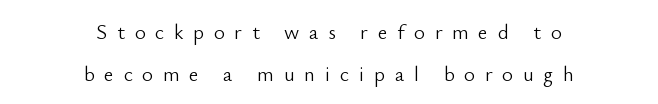
{"italic": "no", "bold": "no", "underline": "no", "align": "center", "line_spacing": "loose", "line_spacing_ratio": 1.98, "letter_spacing": "wide", "letter_spacing_em": 0.46, "glyph_px": 21}
